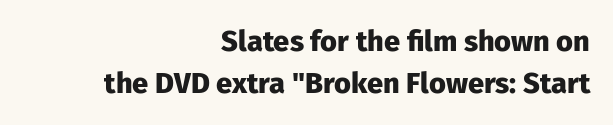
Just letters on the line, the space beneath them empty. Students, note that the glyphs here touch the page at normal intervals. Nope, not italic — everything's standing straight. In terms of leading, this rendering sits right in the middle. The paragraph has a hard right edge and a soft left edge. The passage shown is typed in a proportional face where columns would drift.
